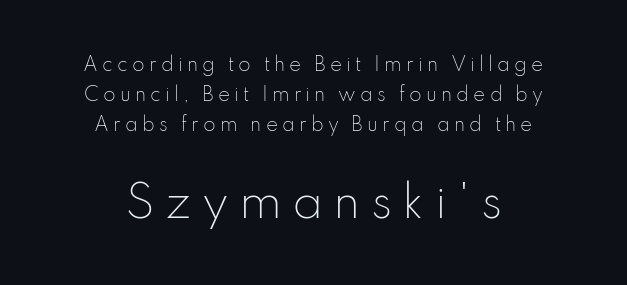
{"serif": "no", "italic": "no", "bold": "no", "weight": "light", "width": "normal", "stroke_contrast": "low", "x_height": "small", "monospaced": "no", "underline": "no", "align": "center", "line_spacing": "normal", "line_spacing_ratio": 1.66, "letter_spacing": "wide", "letter_spacing_em": 0.23, "larger_block": "second", "size_ratio": 2.44, "glyph_px": 44}
